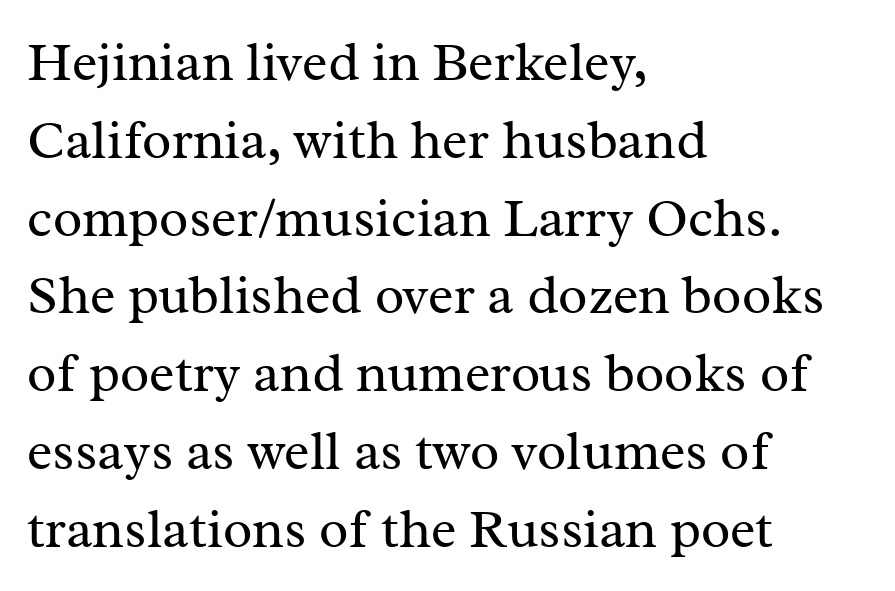
The image shows 54 px regular-weight serif type, upright; set left-aligned, normal line spacing (1.44x), normal letter spacing, not underlined; medium stroke contrast and a medium x-height.
